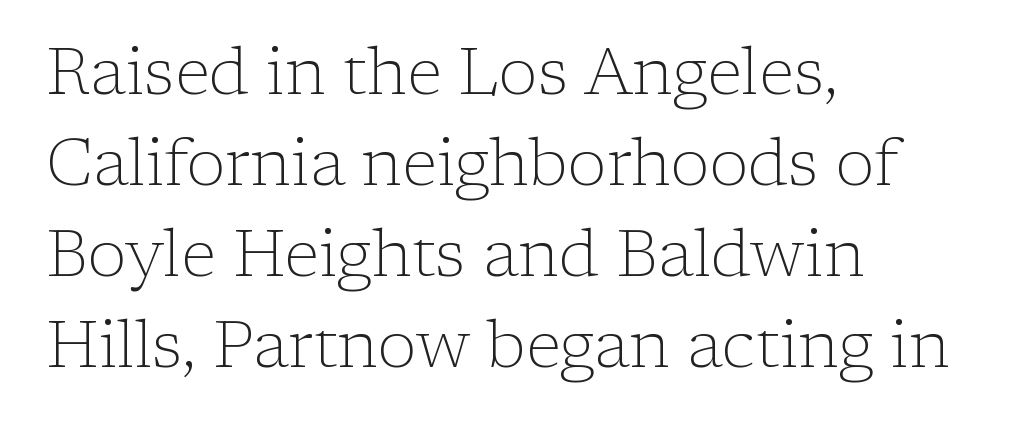
The space directly below the letters is spotless. The face used here is proportionally spaced, like ordinary book or web type. The strokes are not fattened; the text isn't bold. The typeface chosen for these lines features serifs. The compositor pushed each line to the left boundary.
